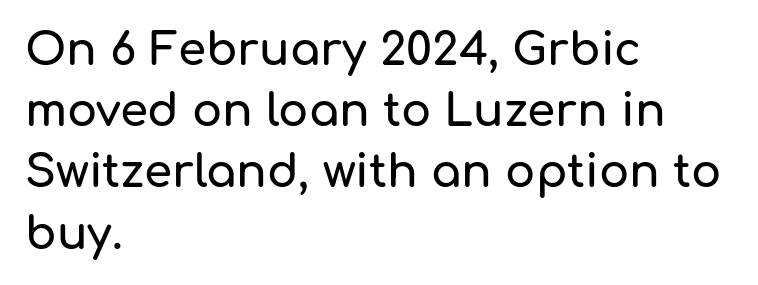
Q: Is the text italic (slanted)? A: No, it is upright.
Q: Is the typeface a serif or a sans-serif typeface? A: Sans-serif.
Q: Is the text underlined? A: No.
Q: How is the paragraph aligned? A: Left-aligned.
Q: Is the spacing between letters normal or unusually wide? A: Normal.
Q: Is the spacing between lines tight, normal or loose? A: Normal.
Q: Width (condensed, normal, or wide)? A: Normal.
Q: Stroke contrast? A: Low.
Q: x-height? A: Medium.
Q: Monospaced? A: No.
